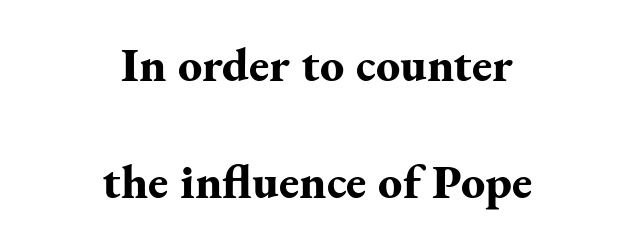
The image shows 48 px bold serif type, upright; set centered, loose line spacing (2.44x), normal letter spacing, not underlined; medium stroke contrast and a small x-height.
